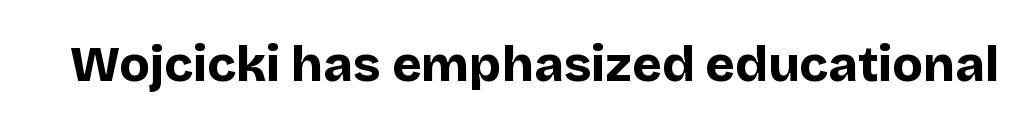
Note the varied advance widths — an 'i' is clearly narrower than an 'm'. Nobody touched the tracking dial on this one. The baseline area is clear. Does the weight exceed regular? Yes, all the way to bold.
